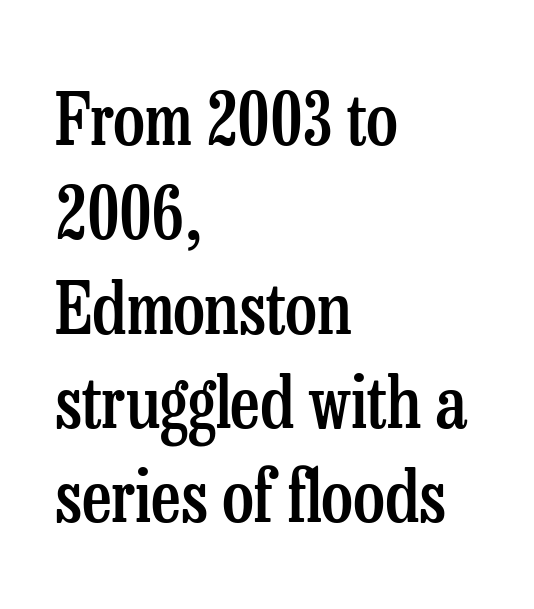
Q: Is the text bold? A: Semi-bold.
Q: Is the text italic (slanted)? A: No, it is upright.
Q: Is the typeface a serif or a sans-serif typeface? A: Serif.
Q: Is the text underlined? A: No.
Q: How is the paragraph aligned? A: Left-aligned.
Q: Is the spacing between letters normal or unusually wide? A: Normal.
Q: Is the spacing between lines tight, normal or loose? A: Normal.
Q: Width (condensed, normal, or wide)? A: Condensed.
Q: Stroke contrast? A: Low.
Q: x-height? A: Medium.
Q: Monospaced? A: No.
